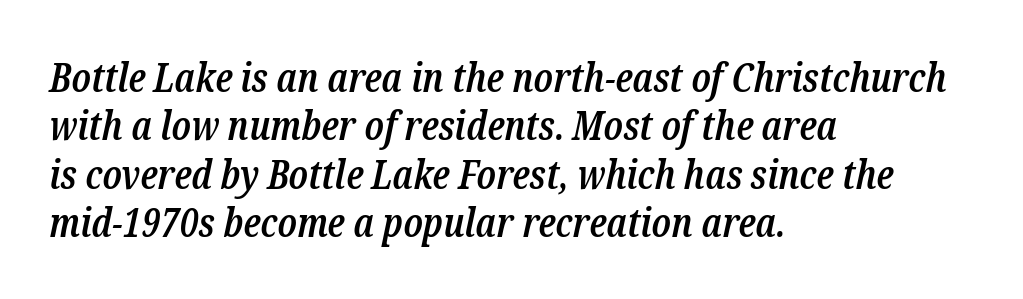
Q: Is the text bold? A: Semi-bold.
Q: Is the text italic (slanted)? A: Yes, it leans right by about 12 degrees.
Q: Is the typeface a serif or a sans-serif typeface? A: Serif.
Q: Is the text underlined? A: No.
Q: How is the paragraph aligned? A: Left-aligned.
Q: Is the spacing between letters normal or unusually wide? A: Normal.
Q: Width (condensed, normal, or wide)? A: Condensed.
Q: Stroke contrast? A: Low.
Q: x-height? A: Medium.
Q: Monospaced? A: No.
